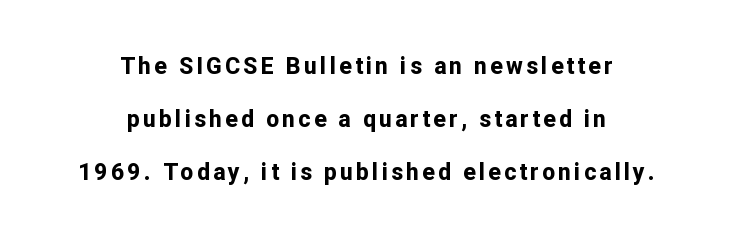
The image shows 23 px bold type, upright; set centered, loose line spacing (2.31x), not underlined.
